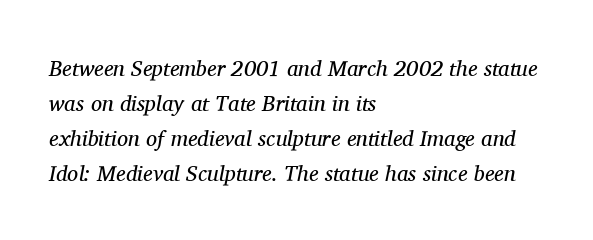
{"italic": "yes", "lean": "right", "slant_degrees": 11, "bold": "no", "underline": "no", "align": "left", "line_spacing": "normal", "line_spacing_ratio": 1.59, "letter_spacing": "normal", "letter_spacing_em": 0.0, "glyph_px": 22}
